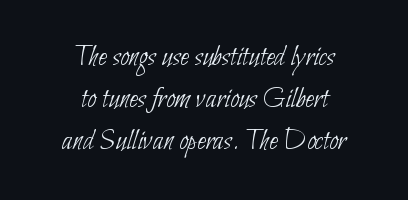
Each word holds together tightly as a unit, with standard inter-letter gaps. Short and long lines alike share a common midpoint. Honestly, there is no underline to notice here at all. Are there feet on the stems? There aren't — it's a sans. The lines sit at an ordinary, default distance from one another. A typesetter would call this proportional, since set widths differ per character.
